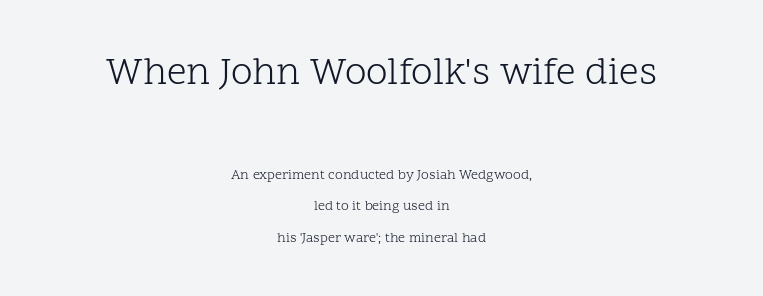
Q: Is the text bold? A: No.
Q: Is the text italic (slanted)? A: No, it is upright.
Q: Is the typeface a serif or a sans-serif typeface? A: Serif.
Q: Is the text underlined? A: No.
Q: How is the paragraph aligned? A: Centered.
Q: Is the spacing between letters normal or unusually wide? A: Normal.
Q: Is the spacing between lines tight, normal or loose? A: Loose.
Q: Which block of text is set in a larger size, the first (top) or the second (bottom)? A: The first (top) one.
Q: Width (condensed, normal, or wide)? A: Normal.
Q: Stroke contrast? A: Low.
Q: x-height? A: Medium.
Q: Monospaced? A: No.
